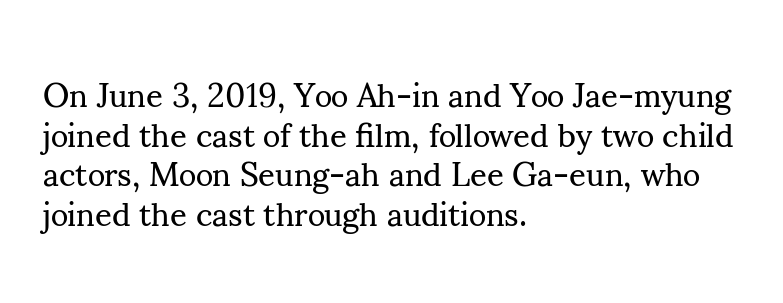
Nothing heavy about these letters — not bold at all. You could not count columns in this text — the font is proportionally spaced. Every stem runs plumb, perpendicular to the baseline. The glyphs in this specimen are seriffed. The glyphs are unaccompanied by any horizontal stroke below them.
